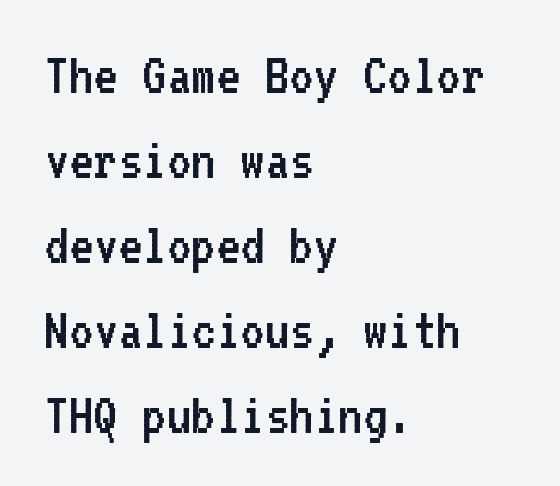
Q: Is the text bold? A: No.
Q: Is the text italic (slanted)? A: No, it is upright.
Q: Is the typeface a serif or a sans-serif typeface? A: Sans-serif.
Q: Is the text underlined? A: No.
Q: How is the paragraph aligned? A: Left-aligned.
Q: Is the spacing between letters normal or unusually wide? A: Normal.
Q: Is the spacing between lines tight, normal or loose? A: Normal.
Q: Width (condensed, normal, or wide)? A: Normal.
Q: Stroke contrast? A: Low.
Q: x-height? A: Medium.
Q: Monospaced? A: Yes.
